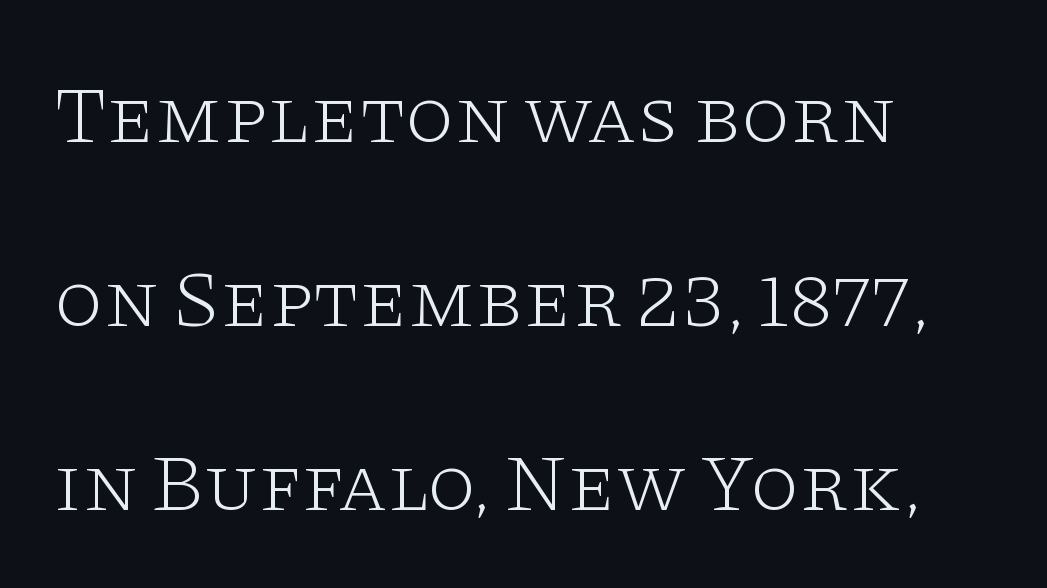
Vertical spacing — loose. Weight: in the light-to-regular range. The specimen omits any rule beneath the text block's lines. Inter-character spacing is left at the font's built-in metrics.
